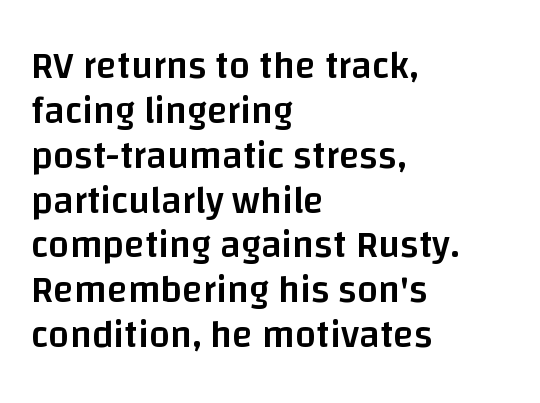
Q: Is the text bold? A: Semi-bold.
Q: Is the text italic (slanted)? A: No, it is upright.
Q: Is the typeface a serif or a sans-serif typeface? A: Sans-serif.
Q: Is the text underlined? A: No.
Q: How is the paragraph aligned? A: Left-aligned.
Q: Is the spacing between letters normal or unusually wide? A: Normal.
Q: Width (condensed, normal, or wide)? A: Normal.
Q: Stroke contrast? A: Low.
Q: x-height? A: Large.
Q: Monospaced? A: No.
